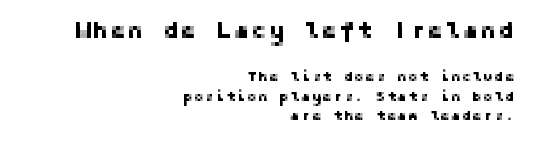
Every stem runs plumb, perpendicular to the baseline. A clean baseline with only descenders dipping below it. The upper block of text is set noticeably larger than the block beneath it. What's the leading like? Ordinary, nothing unusual. Where is the straight margin? On the right.
